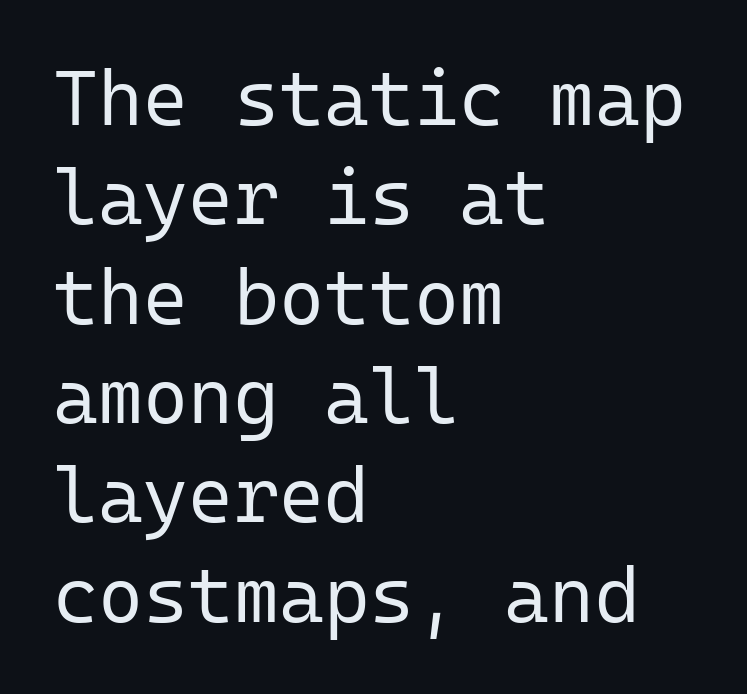
Q: Is the text bold? A: No.
Q: Is the text italic (slanted)? A: No, it is upright.
Q: Is the typeface a serif or a sans-serif typeface? A: Sans-serif.
Q: Is the text underlined? A: No.
Q: How is the paragraph aligned? A: Left-aligned.
Q: Is the spacing between letters normal or unusually wide? A: Normal.
Q: Is the spacing between lines tight, normal or loose? A: Normal.
Q: Width (condensed, normal, or wide)? A: Normal.
Q: Stroke contrast? A: Low.
Q: x-height? A: Medium.
Q: Monospaced? A: Yes.
